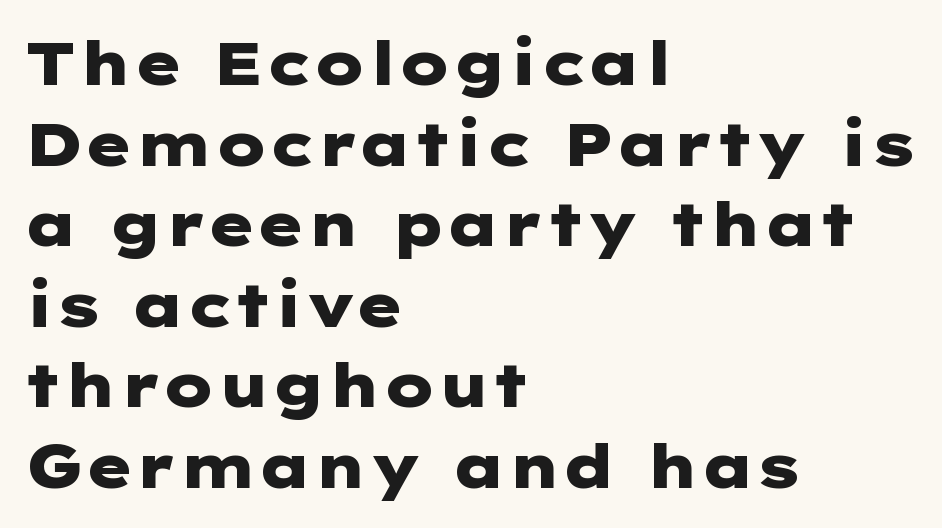
Every stem runs plumb, perpendicular to the baseline. A typesetter would call this leading conventional body-copy spacing. The paragraph shown leans on its left margin. Standard letterfit; no display-style spreading of the glyphs.
